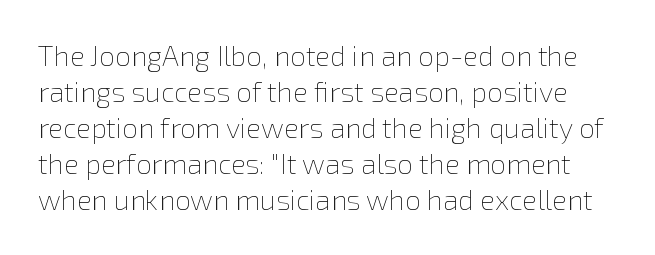
The image shows 28 px thin type, upright; set normal line spacing (1.29x), normal letter spacing, not underlined; low stroke contrast and a medium x-height.
